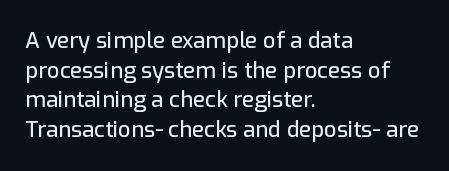
The passage shown stacks its lines at a standard gap. Look at the tracking — it's just the regular setting, nothing added. A typesetter would mark this as roman, not italic. Underlining? Definitely not there. One-word summary of the alignment: left.
